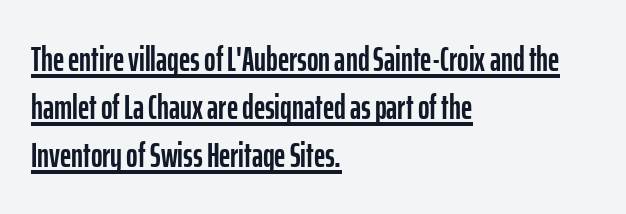
Q: Is the text italic (slanted)? A: No, it is upright.
Q: Is the typeface a serif or a sans-serif typeface? A: Sans-serif.
Q: Is the text underlined? A: Yes.
Q: How is the paragraph aligned? A: Left-aligned.
Q: Is the spacing between letters normal or unusually wide? A: Normal.
Q: Is the spacing between lines tight, normal or loose? A: Normal.
Q: Width (condensed, normal, or wide)? A: Condensed.
Q: Stroke contrast? A: Low.
Q: x-height? A: Medium.
Q: Monospaced? A: No.
